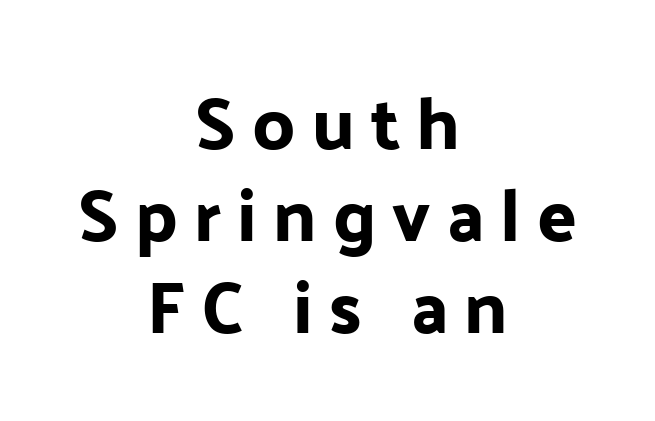
{"serif": "no", "italic": "no", "width": "normal", "stroke_contrast": "low", "x_height": "medium", "monospaced": "no", "underline": "no", "align": "center", "line_spacing": "normal", "line_spacing_ratio": 1.26, "letter_spacing": "wide", "letter_spacing_em": 0.22, "glyph_px": 73}
